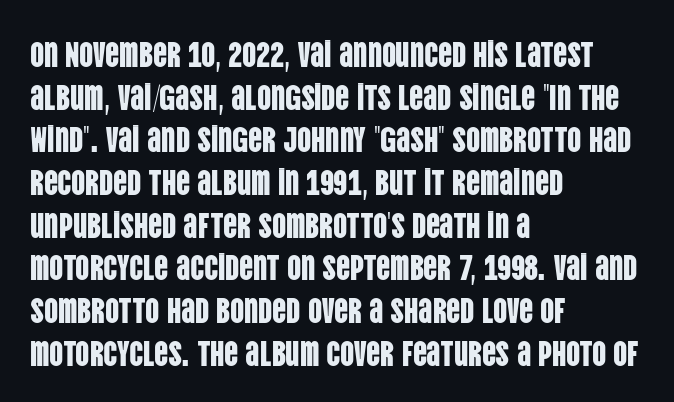
{"serif": "no", "italic": "no", "width": "condensed", "stroke_contrast": "low", "x_height": "large", "monospaced": "no", "underline": "no", "align": "left", "line_spacing_ratio": 1.22, "letter_spacing": "normal", "letter_spacing_em": 0.0, "glyph_px": 35}
